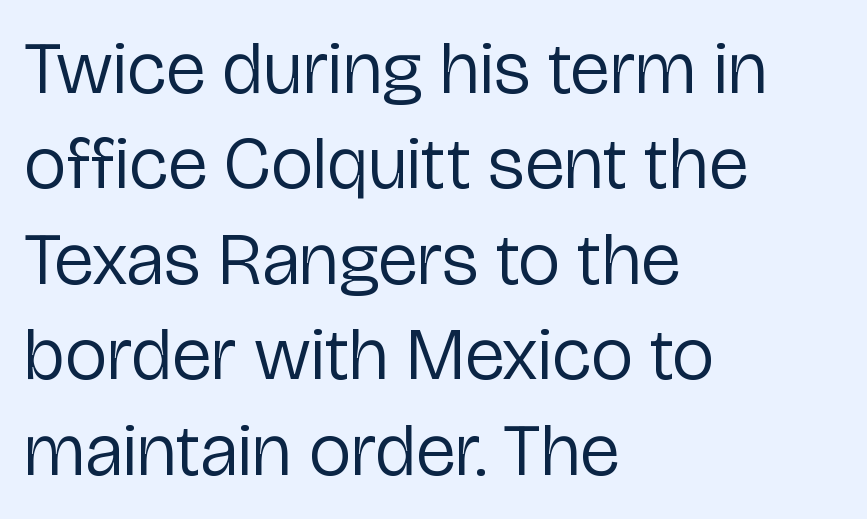
Q: Is the text bold? A: No.
Q: Is the text italic (slanted)? A: No, it is upright.
Q: Is the typeface a serif or a sans-serif typeface? A: Sans-serif.
Q: Is the text underlined? A: No.
Q: How is the paragraph aligned? A: Left-aligned.
Q: Is the spacing between letters normal or unusually wide? A: Normal.
Q: Is the spacing between lines tight, normal or loose? A: Normal.
Q: Width (condensed, normal, or wide)? A: Normal.
Q: Stroke contrast? A: Low.
Q: x-height? A: Medium.
Q: Monospaced? A: No.
